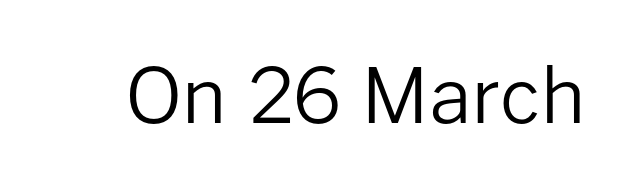
The image shows 76 px regular-weight sans-serif type, upright; set normal letter spacing, not underlined; low stroke contrast and a medium x-height.
